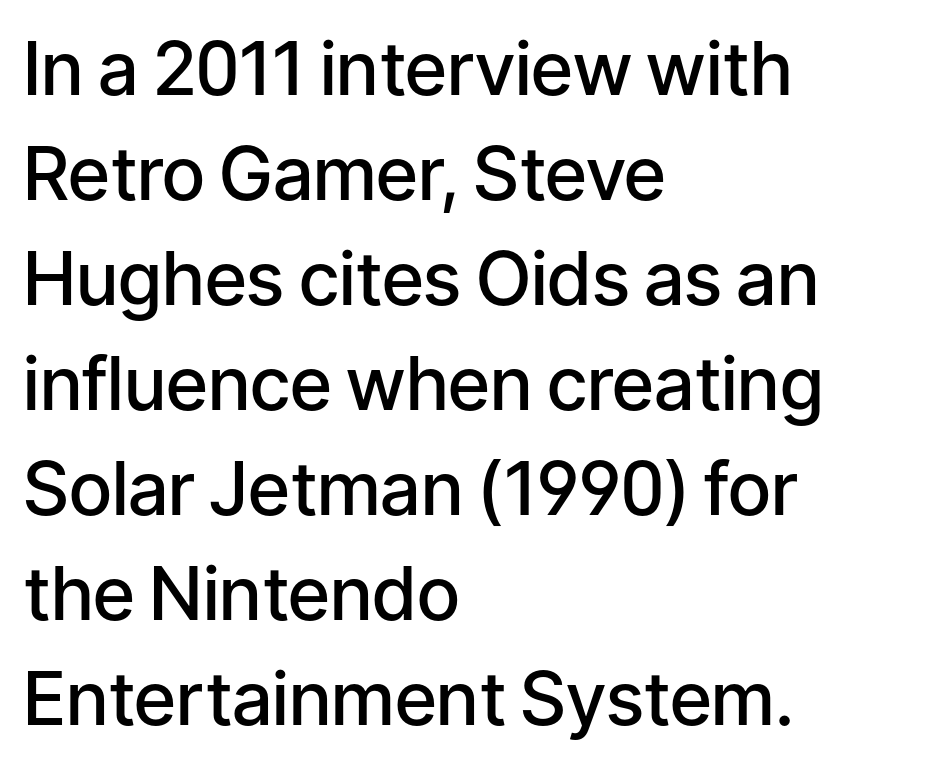
Q: Is the text bold? A: Semi-bold.
Q: Is the text italic (slanted)? A: No, it is upright.
Q: Is the typeface a serif or a sans-serif typeface? A: Sans-serif.
Q: Is the text underlined? A: No.
Q: How is the paragraph aligned? A: Left-aligned.
Q: Is the spacing between letters normal or unusually wide? A: Normal.
Q: Is the spacing between lines tight, normal or loose? A: Normal.
Q: Width (condensed, normal, or wide)? A: Normal.
Q: Stroke contrast? A: Low.
Q: x-height? A: Medium.
Q: Monospaced? A: No.
